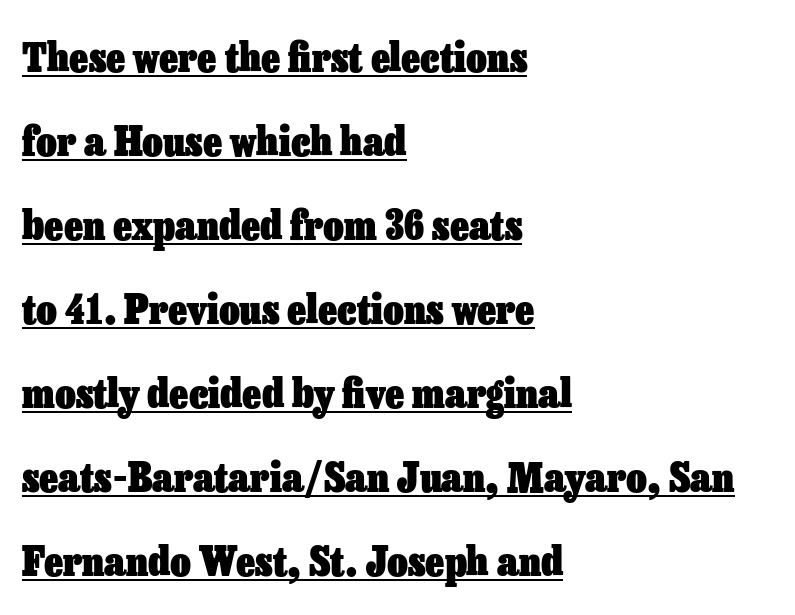
The image shows 40 px heavy type, upright; set left-aligned, loose line spacing (2.1x), normal letter spacing, underlined; low stroke contrast and a medium x-height.
